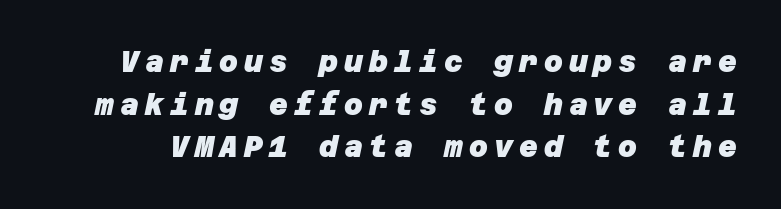
{"serif": "no", "bold": "yes", "weight": "heavy", "width": "normal", "stroke_contrast": "low", "x_height": "large", "underline": "no", "line_spacing": "normal", "line_spacing_ratio": 1.47, "letter_spacing": "wide", "letter_spacing_em": 0.21, "glyph_px": 29}
